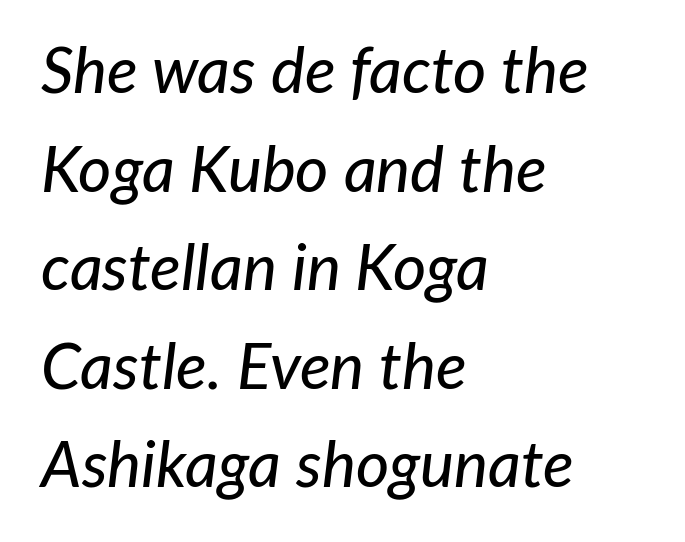
The face used here is proportionally spaced, like ordinary book or web type. Rule under the text: the space is simply empty. Honestly, the row spacing looks completely unremarkable. Here the glyphs are tracked normally, forming tight word shapes.
